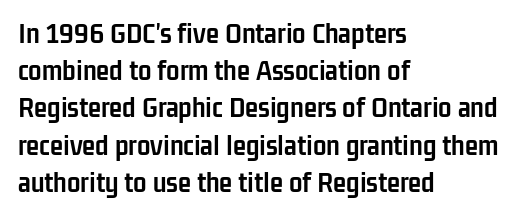
{"serif": "no", "italic": "no", "bold": "yes", "weight": "semibold", "width": "condensed", "stroke_contrast": "low", "x_height": "medium", "monospaced": "no", "underline": "no", "align": "left", "line_spacing_ratio": 1.24, "letter_spacing": "normal", "letter_spacing_em": 0.0, "glyph_px": 30}
